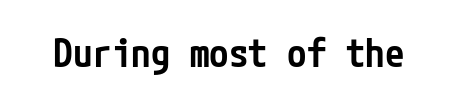
Posture: vertical. The glyphs in this specimen are sans serif. Characters follow at the spacing the type designer built in. Underlining? Definitely not there. This is the in-between weight designers call semibold or demi.
